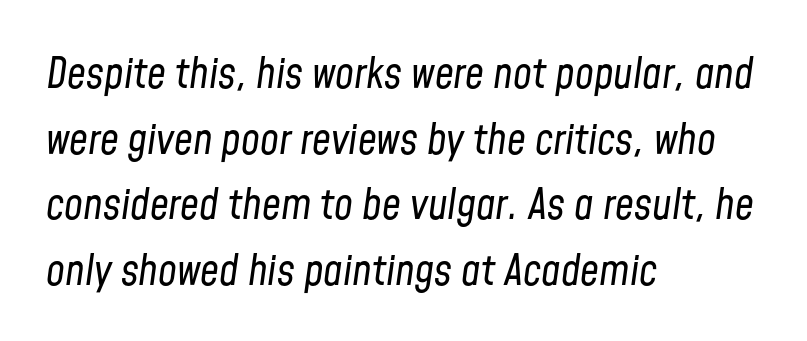
Check under the words: just untouched page. No letter is thick-stroked: the sample isn't bold. The letterforms sit shoulder to shoulder at normal distance. Is the block centered? No — it sits flush against the left margin. An italicized treatment has been applied to the whole sample. Note the varied advance widths — an 'i' is clearly narrower than an 'm'.
